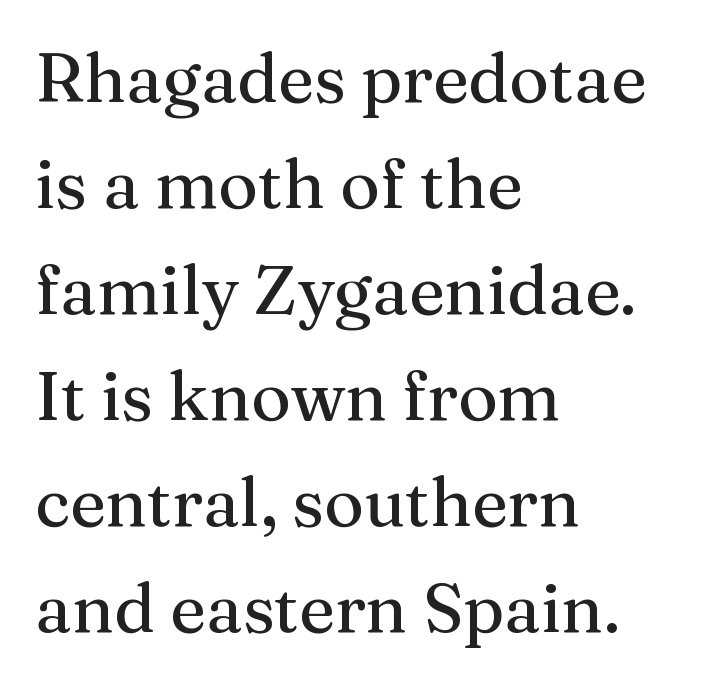
{"serif": "yes", "italic": "no", "width": "normal", "stroke_contrast": "medium", "x_height": "medium", "monospaced": "no", "underline": "no", "align": "left", "line_spacing": "normal", "line_spacing_ratio": 1.56, "letter_spacing": "normal", "letter_spacing_em": 0.0, "glyph_px": 68}
